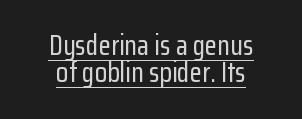
Q: Is the text italic (slanted)? A: No, it is upright.
Q: Is the typeface a serif or a sans-serif typeface? A: Sans-serif.
Q: Is the text underlined? A: Yes.
Q: How is the paragraph aligned? A: Centered.
Q: Is the spacing between letters normal or unusually wide? A: Normal.
Q: Is the spacing between lines tight, normal or loose? A: Tight.
Q: Width (condensed, normal, or wide)? A: Condensed.
Q: Stroke contrast? A: Low.
Q: x-height? A: Medium.
Q: Monospaced? A: No.
